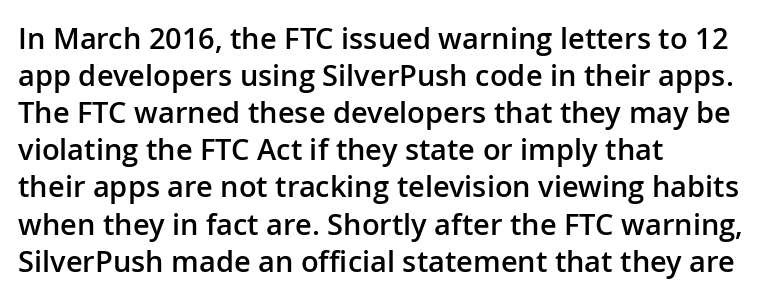
{"serif": "no", "italic": "no", "bold": "semi", "weight": "semibold", "width": "normal", "stroke_contrast": "low", "x_height": "medium", "monospaced": "no", "underline": "no", "align": "left", "line_spacing": "normal", "line_spacing_ratio": 1.28, "letter_spacing": "normal", "letter_spacing_em": 0.0, "glyph_px": 29}
